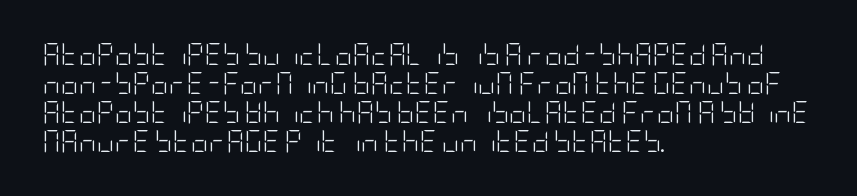
The image shows 22 px text type, upright; set left-aligned, normal line spacing (1.32x), normal letter spacing, not underlined.
